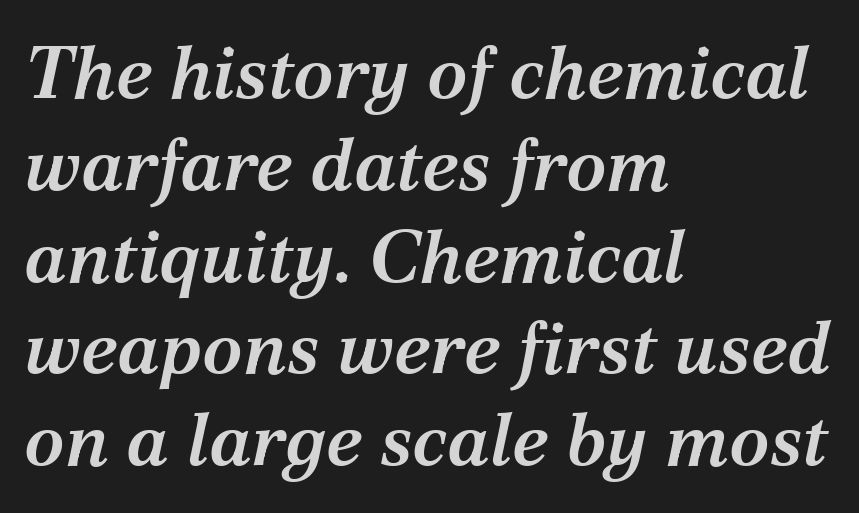
The image shows 74 px semibold serif type, italic (leaning right); set left-aligned, line spacing 1.24x, normal letter spacing, not underlined; medium stroke contrast and a medium x-height.
